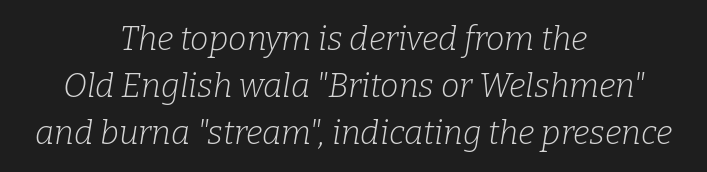
{"serif": "yes", "italic": "yes", "lean": "right", "slant_degrees": 9, "bold": "no", "weight": "light", "width": "normal", "stroke_contrast": "low", "x_height": "medium", "monospaced": "no", "underline": "no", "align": "center", "line_spacing": "normal", "line_spacing_ratio": 1.42, "letter_spacing": "normal", "letter_spacing_em": 0.0, "glyph_px": 33}
